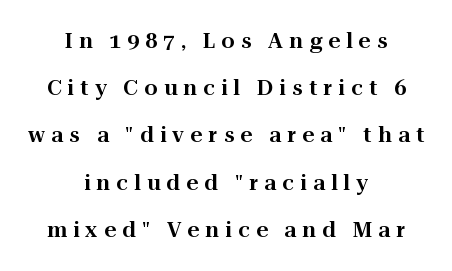
The image shows 21 px text type, upright; set centered, loose line spacing (2.25x), unusually wide letter spacing (+0.29 em), not underlined.
